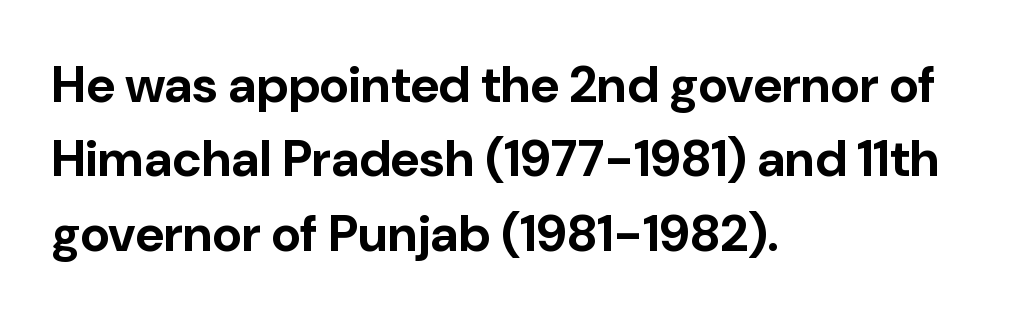
What stands out about the letter spacing? Nothing — it is the standard amount. This sample has the flowing, uneven cadence of proportional lettering. Notice how descenders clear the ascenders below comfortably — that's standard leading. Typeset ragged right — the left edge is the straight one. Anything drawn beneath the words? Only blank space. The letters stand upright; this is a roman face.
